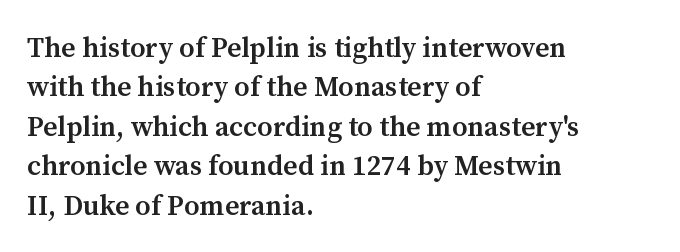
The image shows 28 px semibold serif type, upright; set left-aligned, normal line spacing (1.41x), normal letter spacing, not underlined; medium stroke contrast and a medium x-height.
